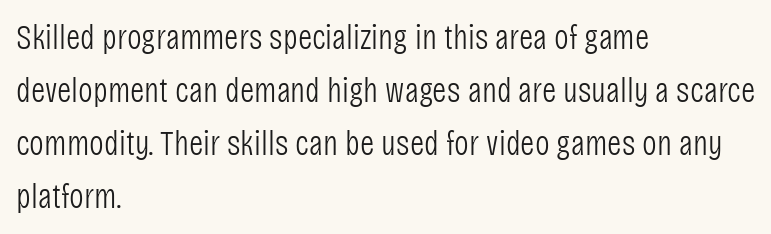
Q: Is the text bold? A: No.
Q: Is the text italic (slanted)? A: No, it is upright.
Q: Is the typeface a serif or a sans-serif typeface? A: Sans-serif.
Q: Is the text underlined? A: No.
Q: How is the paragraph aligned? A: Left-aligned.
Q: Is the spacing between letters normal or unusually wide? A: Normal.
Q: Is the spacing between lines tight, normal or loose? A: Normal.
Q: Width (condensed, normal, or wide)? A: Condensed.
Q: Stroke contrast? A: Low.
Q: x-height? A: Large.
Q: Monospaced? A: No.
